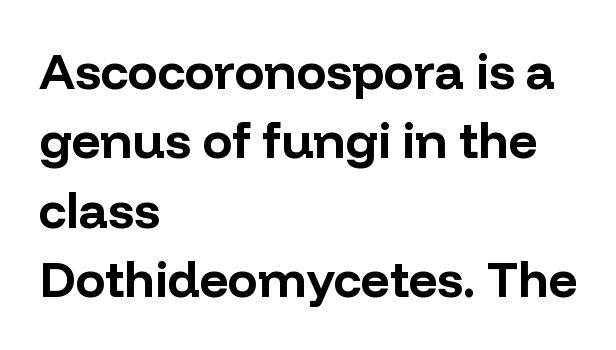
Q: Is the text bold? A: Yes.
Q: Is the text italic (slanted)? A: No, it is upright.
Q: Is the typeface a serif or a sans-serif typeface? A: Sans-serif.
Q: Is the text underlined? A: No.
Q: How is the paragraph aligned? A: Left-aligned.
Q: Is the spacing between letters normal or unusually wide? A: Normal.
Q: Is the spacing between lines tight, normal or loose? A: Normal.
Q: Width (condensed, normal, or wide)? A: Normal.
Q: Stroke contrast? A: Low.
Q: x-height? A: Medium.
Q: Monospaced? A: No.
